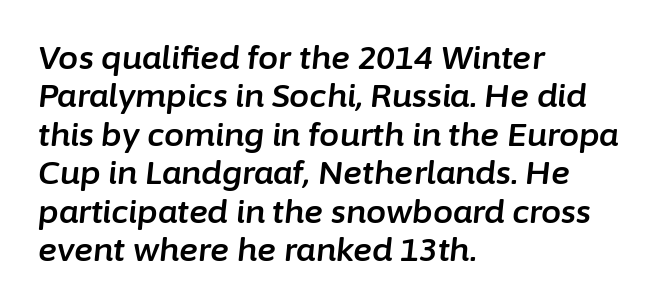
{"italic": "yes", "lean": "right", "slant_degrees": 6, "width": "normal", "stroke_contrast": "low", "x_height": "medium", "monospaced": "no", "underline": "no", "align": "left", "line_spacing_ratio": 1.2, "letter_spacing": "normal", "letter_spacing_em": 0.0, "glyph_px": 32}
